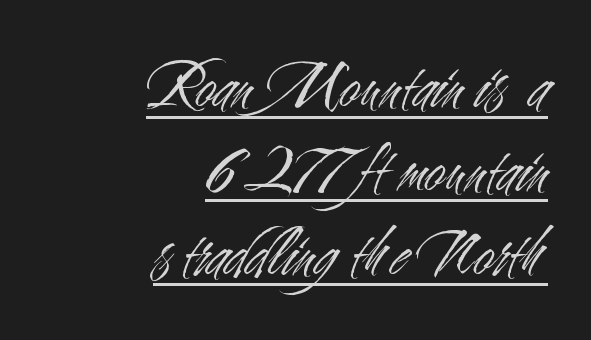
Q: Is the text bold? A: No.
Q: Is the text italic (slanted)? A: Yes.
Q: Is the typeface a serif or a sans-serif typeface? A: Sans-serif.
Q: Is the text underlined? A: Yes.
Q: How is the paragraph aligned? A: Right-aligned.
Q: Is the spacing between letters normal or unusually wide? A: Normal.
Q: Width (condensed, normal, or wide)? A: Condensed.
Q: Stroke contrast? A: Medium.
Q: x-height? A: Small.
Q: Monospaced? A: No.
